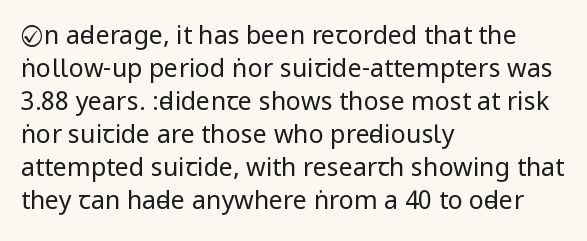
{"italic": "no", "bold": "no", "underline": "no", "align": "left", "line_spacing": "normal", "line_spacing_ratio": 1.32, "letter_spacing": "normal", "letter_spacing_em": 0.0, "glyph_px": 25}
